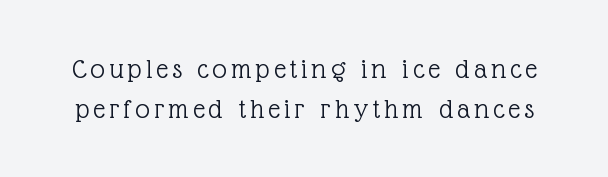
{"serif": "yes", "italic": "no", "bold": "no", "weight": "light", "width": "normal", "x_height": "medium", "monospaced": "no", "underline": "no", "line_spacing": "normal", "line_spacing_ratio": 1.37, "glyph_px": 29}
